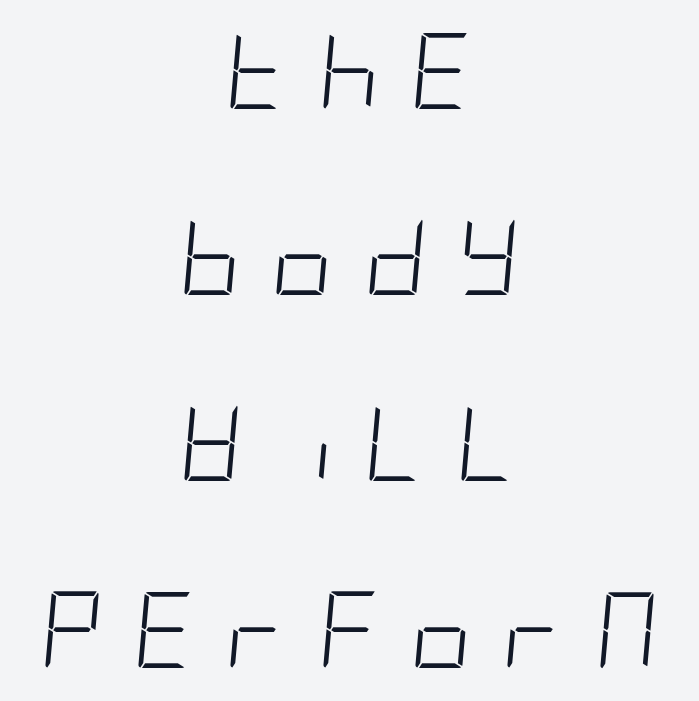
The image shows 76 px light, condensed type, italic (leaning right); set centered, loose line spacing (2.45x), unusually wide letter spacing (+0.4 em), not underlined; low stroke contrast and a large x-height.
